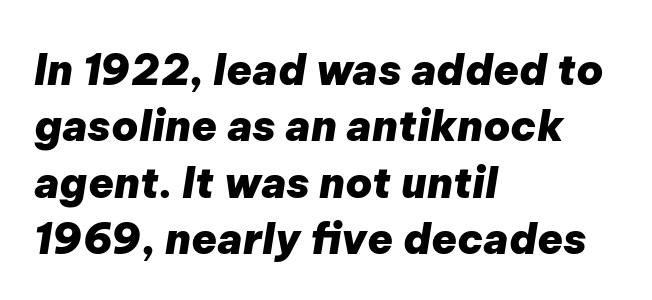
Q: Is the text bold? A: Yes.
Q: Is the text italic (slanted)? A: Yes, it leans right by about 9 degrees.
Q: Is the text underlined? A: No.
Q: How is the paragraph aligned? A: Left-aligned.
Q: Is the spacing between letters normal or unusually wide? A: Normal.
Q: Is the spacing between lines tight, normal or loose? A: Normal.
Q: Width (condensed, normal, or wide)? A: Normal.
Q: Stroke contrast? A: Low.
Q: x-height? A: Medium.
Q: Monospaced? A: No.
